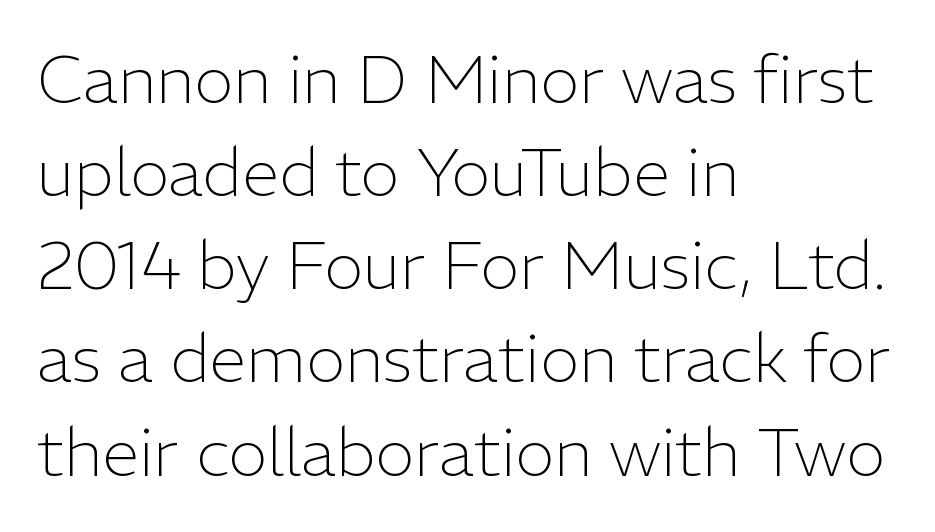
Q: Is the text bold? A: No.
Q: Is the text italic (slanted)? A: No, it is upright.
Q: Is the typeface a serif or a sans-serif typeface? A: Sans-serif.
Q: Is the text underlined? A: No.
Q: How is the paragraph aligned? A: Left-aligned.
Q: Is the spacing between letters normal or unusually wide? A: Normal.
Q: Is the spacing between lines tight, normal or loose? A: Normal.
Q: Width (condensed, normal, or wide)? A: Normal.
Q: Stroke contrast? A: Low.
Q: x-height? A: Medium.
Q: Monospaced? A: No.
